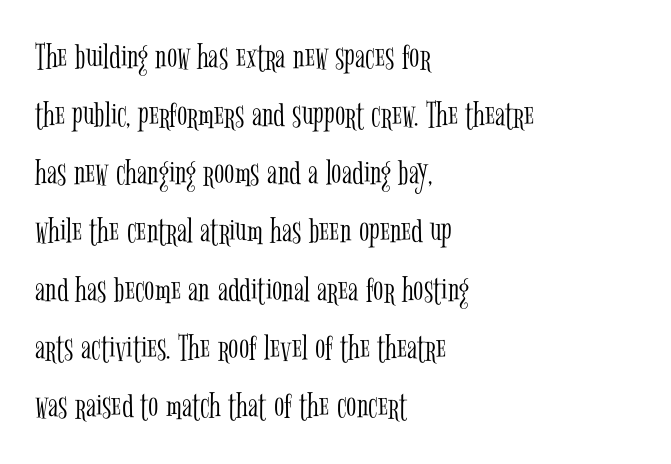
Between one letter and the next there's only the usual sliver of space. The letters advance in unequal steps, a hallmark of proportional type. Ink coverage per letter is moderate at most. Baseline-to-baseline distance is the conventional proportion of letter height. Designer's note — italics off, roman on.
